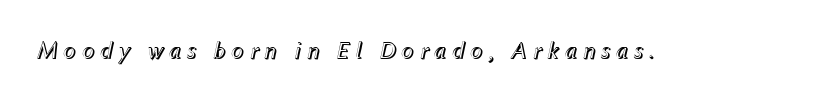
Underlining? Definitely not there. The letters are slanted; this is an italic face. The line texture is sparse and dotted thanks to wide tracking.
